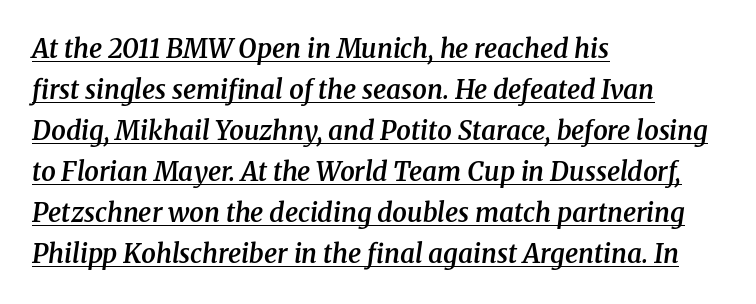
The image shows 26 px text type, italic (leaning right); set left-aligned, normal line spacing (1.58x), normal letter spacing, underlined.
